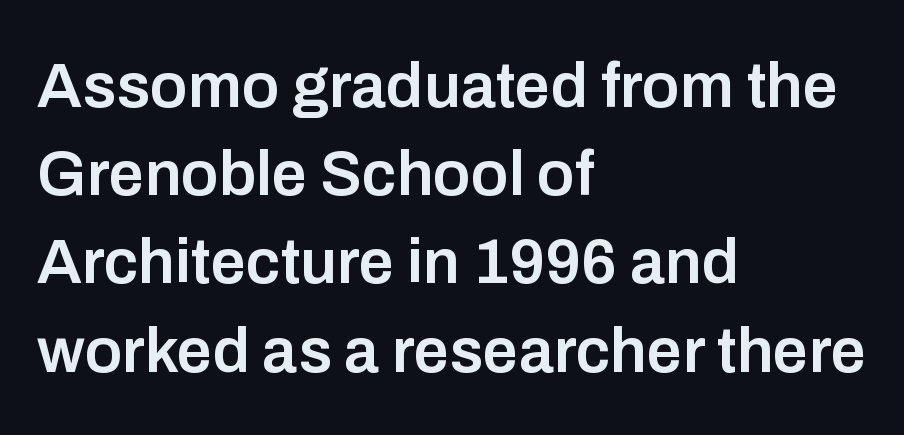
The image shows 63 px semibold sans-serif type, upright; set left-aligned, normal line spacing (1.4x), normal letter spacing, not underlined; low stroke contrast and a medium x-height.
